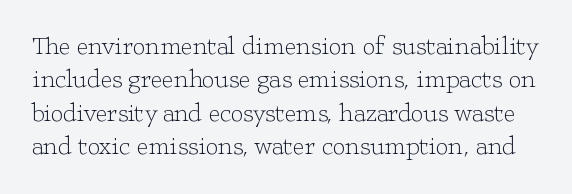
{"italic": "no", "bold": "no", "underline": "no", "line_spacing": "normal", "line_spacing_ratio": 1.34, "letter_spacing": "normal", "letter_spacing_em": 0.0, "glyph_px": 25}
